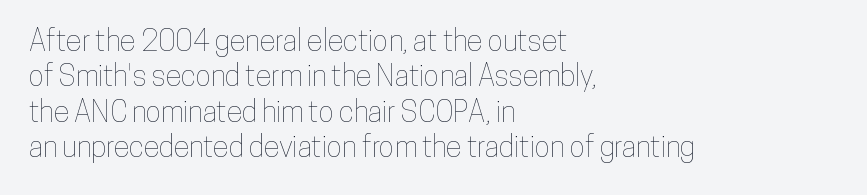
A typesetter would mark this as roman, not italic. The specimen omits any rule beneath the text block's lines. A student would call this left alignment; a typographer would say flush left, rag right. These lines are rendered in a variable-pitch font.
